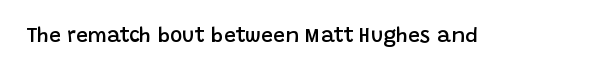
Q: Is the text bold? A: Semi-bold.
Q: Is the text italic (slanted)? A: No, it is upright.
Q: Is the text underlined? A: No.
Q: Is the spacing between letters normal or unusually wide? A: Normal.
